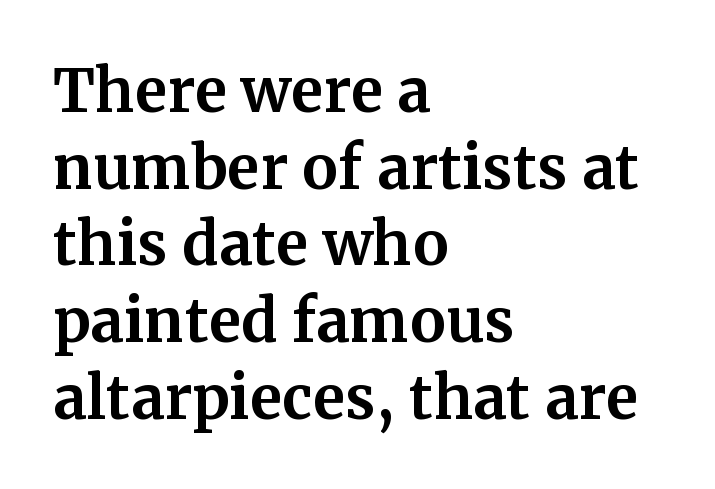
Q: Is the text bold? A: Yes.
Q: Is the text italic (slanted)? A: No, it is upright.
Q: Is the typeface a serif or a sans-serif typeface? A: Serif.
Q: Is the text underlined? A: No.
Q: How is the paragraph aligned? A: Left-aligned.
Q: Is the spacing between letters normal or unusually wide? A: Normal.
Q: Is the spacing between lines tight, normal or loose? A: Normal.
Q: Width (condensed, normal, or wide)? A: Normal.
Q: Stroke contrast? A: Medium.
Q: x-height? A: Medium.
Q: Monospaced? A: No.
